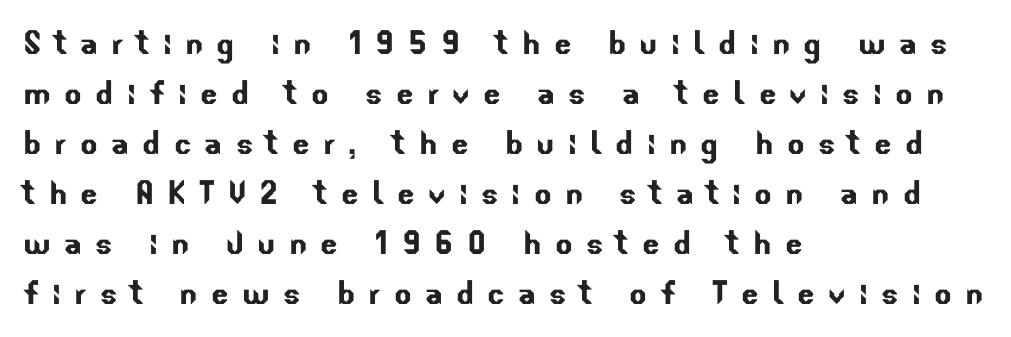
The image shows 41 px sans-serif type; set left-aligned, line spacing 1.22x, unusually wide letter spacing (+0.32 em), not underlined; low stroke contrast and a small x-height.
